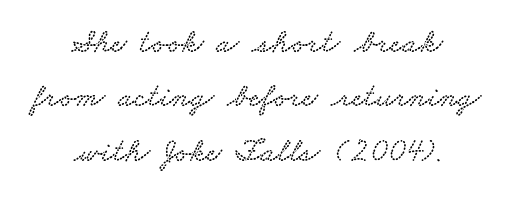
The image shows 33 px wide serif type; set centered, normal line spacing (1.65x), normal letter spacing, not underlined; low stroke contrast and a small x-height.
